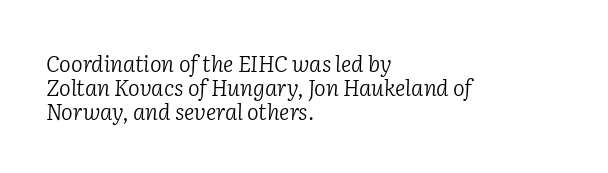
Q: Is the text bold? A: No.
Q: Is the text italic (slanted)? A: Yes, it leans right by about 2 degrees.
Q: Is the text underlined? A: No.
Q: How is the paragraph aligned? A: Left-aligned.
Q: Is the spacing between letters normal or unusually wide? A: Normal.
Q: Is the spacing between lines tight, normal or loose? A: Tight.
